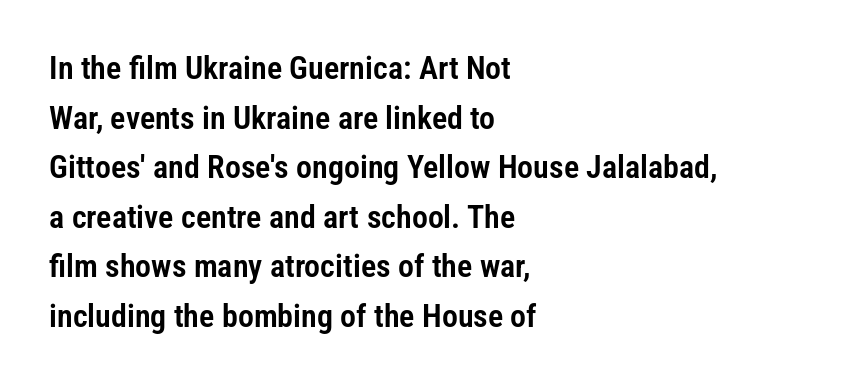
{"serif": "no", "italic": "no", "width": "condensed", "stroke_contrast": "low", "x_height": "medium", "monospaced": "no", "underline": "no", "align": "left", "line_spacing": "normal", "line_spacing_ratio": 1.55, "letter_spacing": "normal", "letter_spacing_em": 0.0, "glyph_px": 32}
